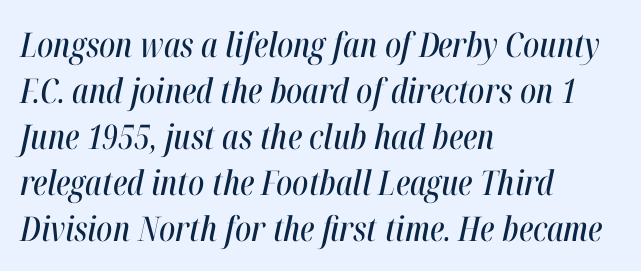
Nothing unusual about the tracking: characters are spaced as the font intends. The rendering uses natural spacing where letterforms have individual widths. Evenly set lines give the paragraph a standard silhouette. Quick note: underline off. Does the copy run flush right? No — it runs flush left. Yep, that's italic — everything's leaning.
